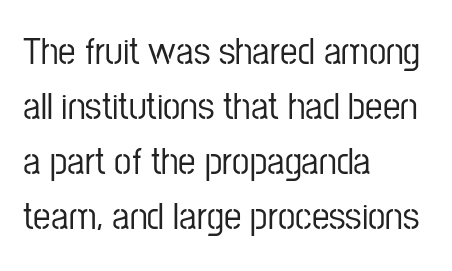
This block has exactly the height ordinary leading produces. Honestly, the letter spacing is just normal — you wouldn't notice it. Each row of text sits above clean, open space. This rendering employs a face without finishing strokes, i.e., a sans-serif.
